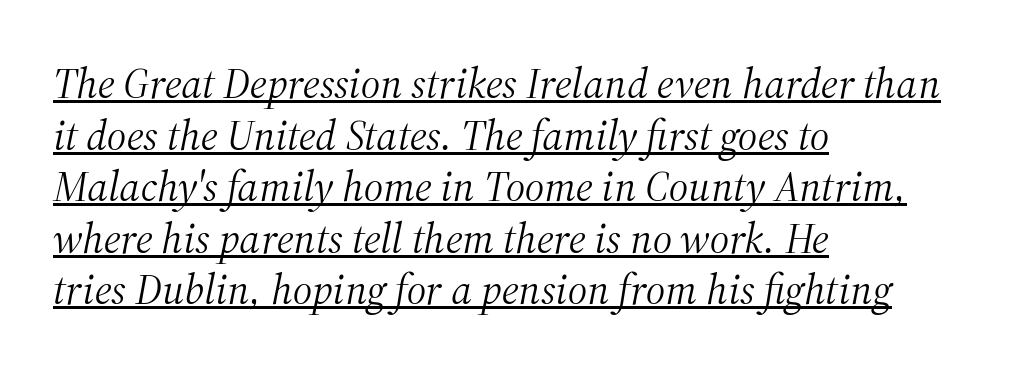
{"serif": "yes", "italic": "yes", "lean": "right", "slant_degrees": 12, "bold": "no", "weight": "light", "width": "normal", "stroke_contrast": "medium", "x_height": "medium", "monospaced": "no", "underline": "yes", "align": "left", "line_spacing_ratio": 1.2, "letter_spacing": "normal", "letter_spacing_em": 0.0, "glyph_px": 43}
